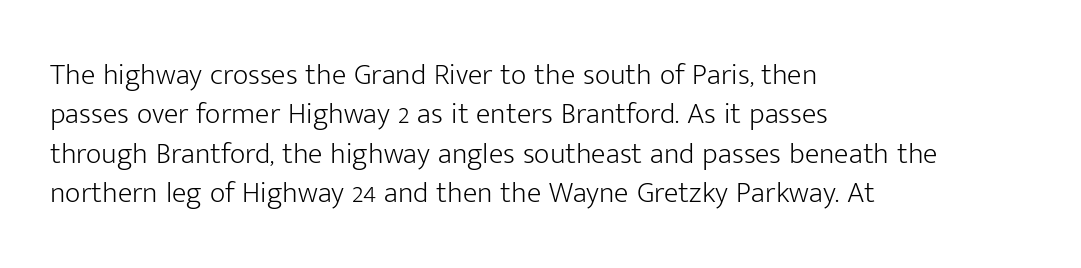
The image shows 30 px light sans-serif type, upright; set left-aligned, normal line spacing (1.31x), normal letter spacing, not underlined; low stroke contrast and a medium x-height.
